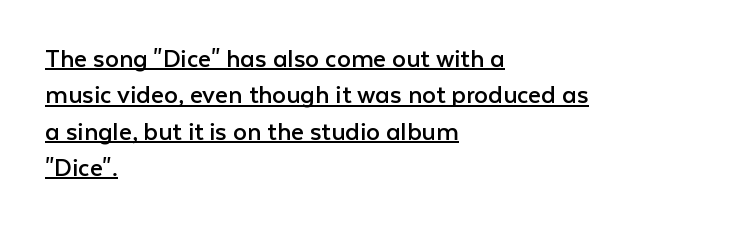
{"serif": "no", "italic": "no", "bold": "no", "weight": "regular", "width": "normal", "stroke_contrast": "low", "x_height": "medium", "monospaced": "no", "underline": "yes", "align": "left", "line_spacing": "normal", "line_spacing_ratio": 1.3, "letter_spacing": "normal", "letter_spacing_em": 0.0, "glyph_px": 28}
